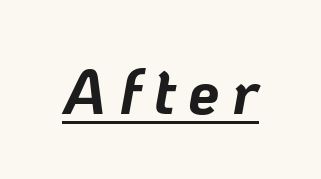
{"italic": "yes", "lean": "right", "slant_degrees": 10, "bold": "yes", "weight": "bold", "width": "normal", "stroke_contrast": "low", "x_height": "medium", "monospaced": "no", "underline": "yes", "letter_spacing": "wide", "letter_spacing_em": 0.2, "glyph_px": 63}
